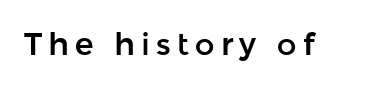
{"serif": "no", "italic": "no", "width": "normal", "stroke_contrast": "low", "x_height": "medium", "monospaced": "no", "underline": "no", "glyph_px": 31}
